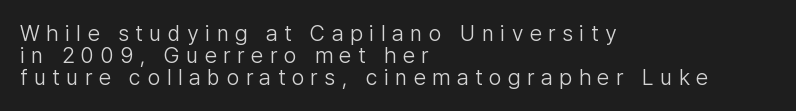
The passage shown has open, widely tracked lettering throughout. The lettering holds an erect, upright posture throughout. Plain, unruled lines of type. Quick note: interline space is minimal.
